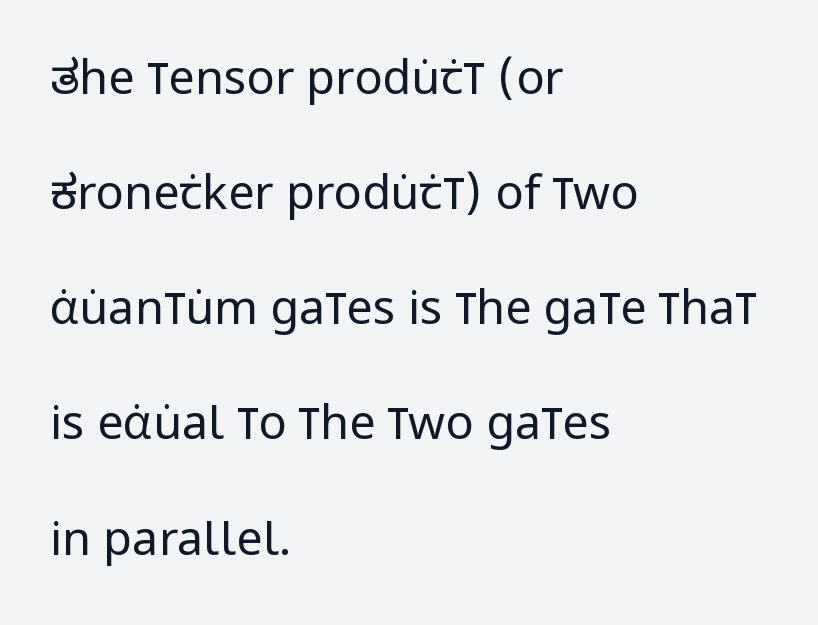
Q: Is the text bold? A: No.
Q: Is the text italic (slanted)? A: No, it is upright.
Q: Is the typeface a serif or a sans-serif typeface? A: Sans-serif.
Q: Is the text underlined? A: No.
Q: How is the paragraph aligned? A: Left-aligned.
Q: Is the spacing between letters normal or unusually wide? A: Normal.
Q: Is the spacing between lines tight, normal or loose? A: Loose.
Q: Width (condensed, normal, or wide)? A: Condensed.
Q: Stroke contrast? A: Low.
Q: x-height? A: Large.
Q: Monospaced? A: No.
